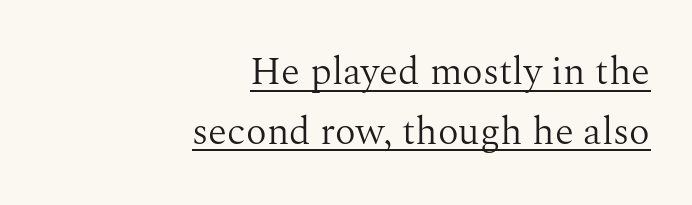
Successive baselines arrive at the customary interval. The words here are underlined. Horizontally, the lines are justified to the trailing edge only. Looks like regular typesetting: each glyph gets only the width it needs. Classification — serif. No extra tracking has been applied to these lines.
